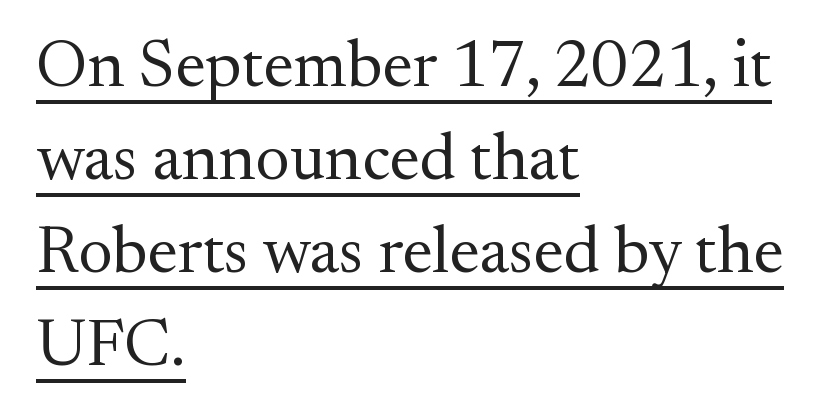
This is not heavy type; no bold has been used. Look at the bottom of the vertical strokes: they flare into serifs here. No extra tracking has been applied to these lines. Leading: standard. These lines were composed using upright roman letters.
